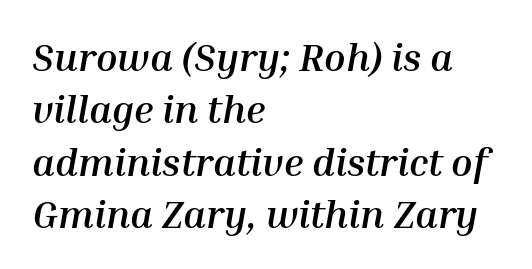
Q: Is the text bold? A: Yes.
Q: Is the text italic (slanted)? A: Yes, it leans right by about 10 degrees.
Q: Is the text underlined? A: No.
Q: How is the paragraph aligned? A: Left-aligned.
Q: Is the spacing between letters normal or unusually wide? A: Normal.
Q: Is the spacing between lines tight, normal or loose? A: Normal.
Q: Width (condensed, normal, or wide)? A: Normal.
Q: Stroke contrast? A: Medium.
Q: x-height? A: Medium.
Q: Monospaced? A: No.
